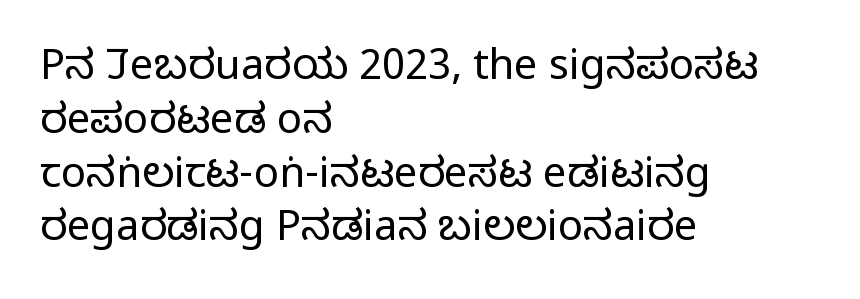
{"serif": "no", "italic": "no", "bold": "no", "weight": "regular", "width": "condensed", "stroke_contrast": "low", "x_height": "large", "monospaced": "no", "underline": "no", "align": "left", "line_spacing": "normal", "line_spacing_ratio": 1.28, "letter_spacing": "normal", "letter_spacing_em": 0.0, "glyph_px": 42}
